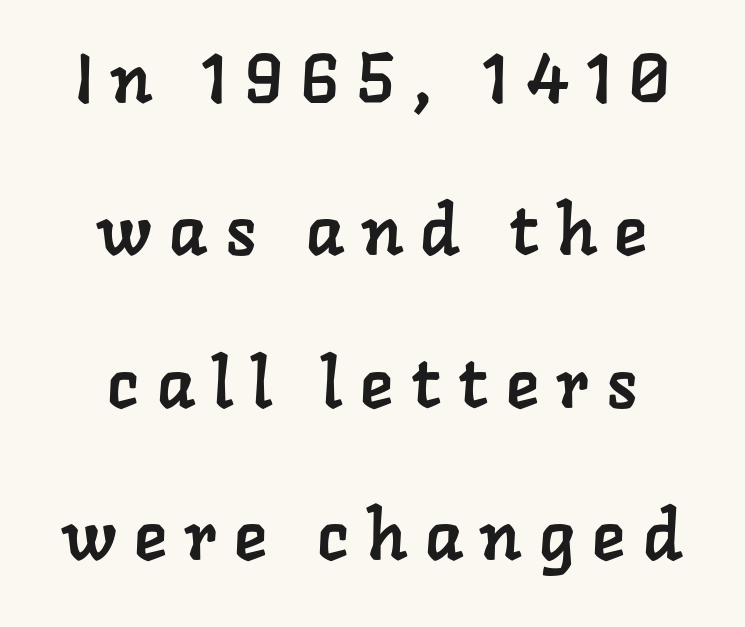
The image shows 69 px serif type; set loose line spacing (2.21x), unusually wide letter spacing (+0.26 em), not underlined; low stroke contrast and a medium x-height.
